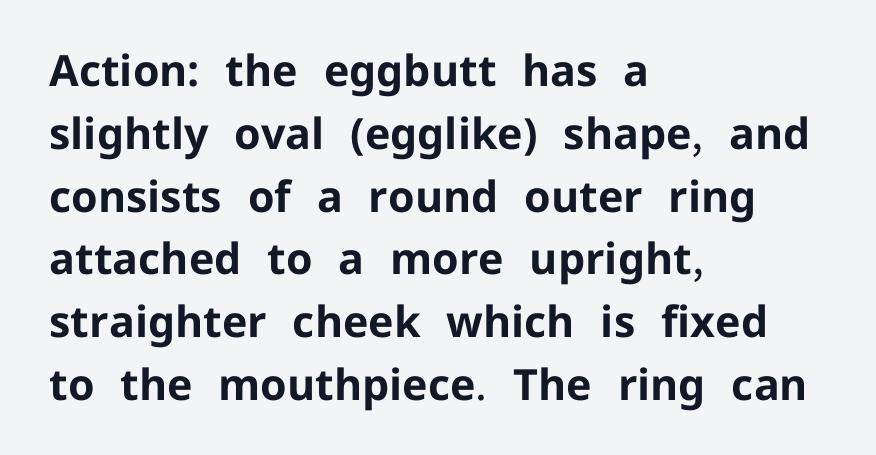
The image shows 43 px bold sans-serif type, upright; set left-aligned, normal line spacing (1.46x), normal letter spacing, not underlined; low stroke contrast and a medium x-height.
